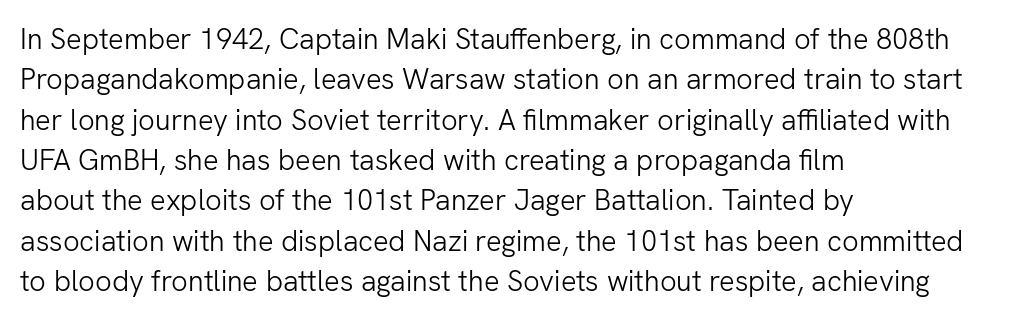
Q: Is the text bold? A: No.
Q: Is the text italic (slanted)? A: No, it is upright.
Q: Is the typeface a serif or a sans-serif typeface? A: Sans-serif.
Q: Is the text underlined? A: No.
Q: How is the paragraph aligned? A: Left-aligned.
Q: Is the spacing between letters normal or unusually wide? A: Normal.
Q: Is the spacing between lines tight, normal or loose? A: Normal.
Q: Width (condensed, normal, or wide)? A: Normal.
Q: Stroke contrast? A: Low.
Q: x-height? A: Medium.
Q: Monospaced? A: No.
